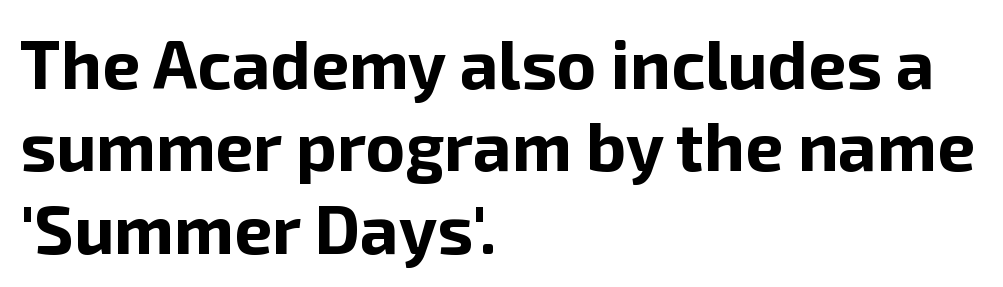
{"serif": "no", "italic": "no", "bold": "yes", "weight": "bold", "width": "normal", "stroke_contrast": "low", "x_height": "medium", "monospaced": "no", "underline": "no", "align": "left", "line_spacing_ratio": 1.21, "letter_spacing": "normal", "letter_spacing_em": 0.0, "glyph_px": 68}
